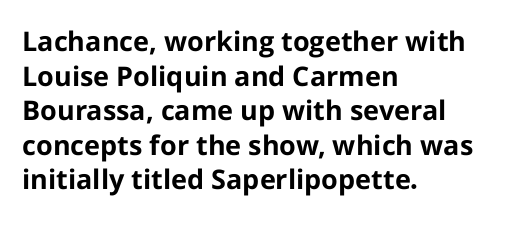
Q: Is the text bold? A: Yes.
Q: Is the text italic (slanted)? A: No, it is upright.
Q: Is the text underlined? A: No.
Q: How is the paragraph aligned? A: Left-aligned.
Q: Is the spacing between letters normal or unusually wide? A: Normal.
Q: Is the spacing between lines tight, normal or loose? A: Normal.
